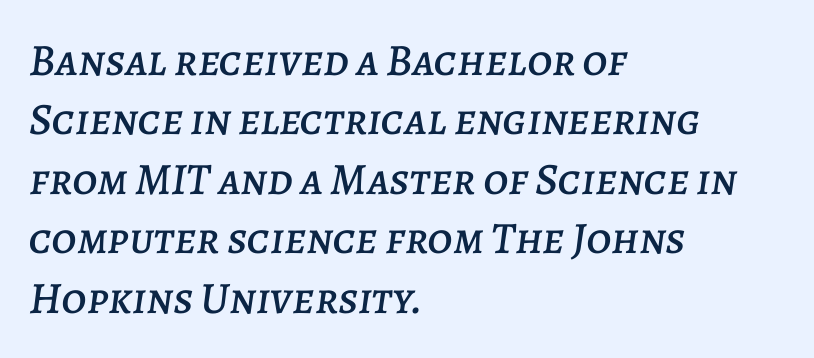
Italic? Definitely — the glyphs are oblique. Varying glyph widths throughout — classic text-font behaviour. Summary of vertical rhythm: regular, with standard interline spacing. This rendering uses left alignment, leaving the right contour irregular. Any mark beneath the type? The region is blank.
